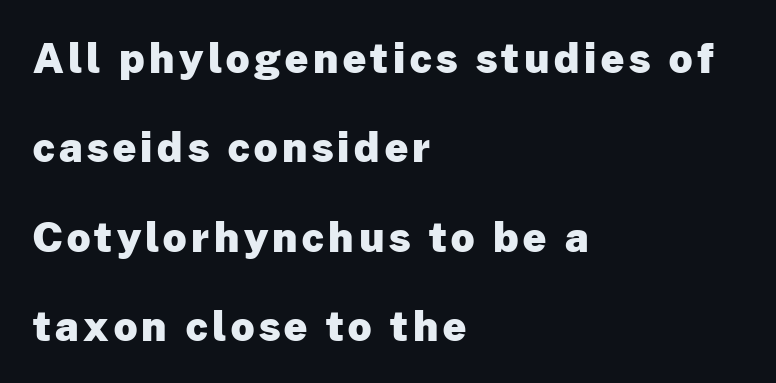
Designer's note — italics off, roman on. A typesetter would call this leading open, well beyond the default. Descender tails drop into unmarked territory. Strong, thick strokes mark this as bold type. The text was rendered using a sans face with plain stroke endings. This sample has the flowing, uneven cadence of proportional lettering.
